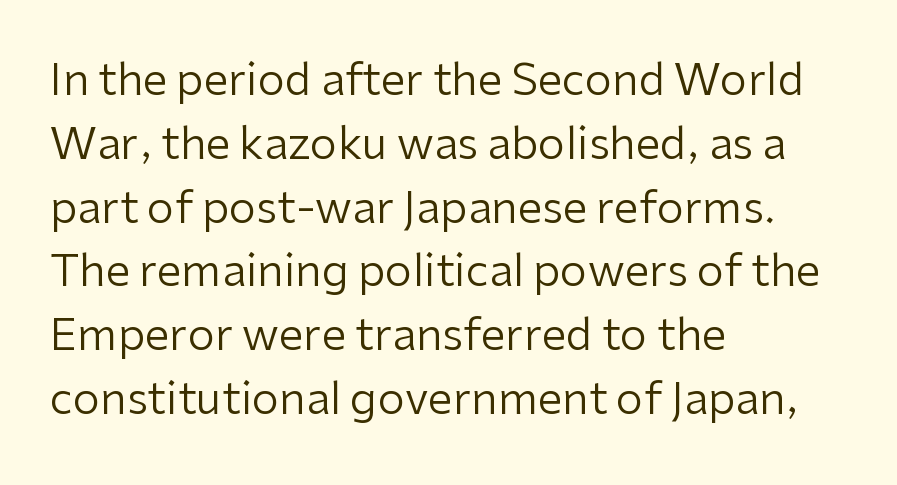
Weight: not bold — regular or lighter. The words here are not underlined. The vertical gap from one line to the next is medium. The face used here is a sans, in the tradition of grotesques and geometrics. Compared with typical body copy, the letter spacing here is the same.
